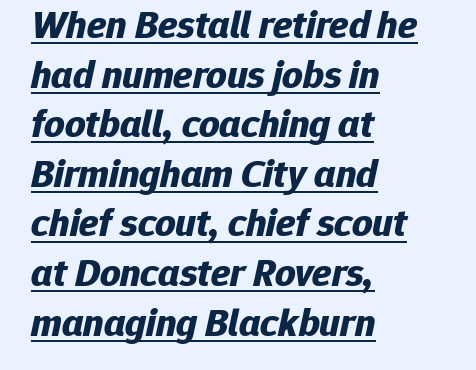
{"italic": "yes", "lean": "right", "slant_degrees": 12, "bold": "yes", "weight": "bold", "width": "normal", "stroke_contrast": "low", "x_height": "medium", "monospaced": "no", "underline": "yes", "align": "left", "line_spacing_ratio": 1.24, "letter_spacing": "normal", "letter_spacing_em": 0.0, "glyph_px": 40}
